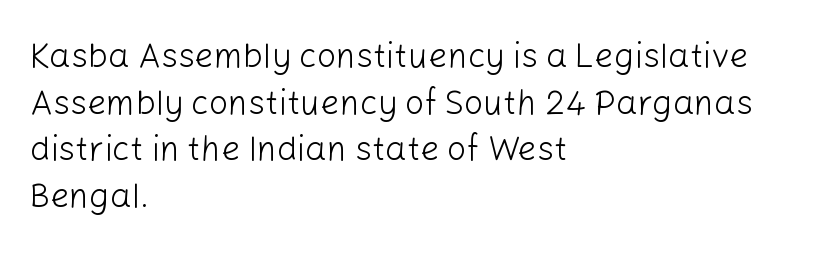
Q: Is the text bold? A: No.
Q: Is the text italic (slanted)? A: No, it is upright.
Q: Is the typeface a serif or a sans-serif typeface? A: Sans-serif.
Q: Is the text underlined? A: No.
Q: How is the paragraph aligned? A: Left-aligned.
Q: Is the spacing between letters normal or unusually wide? A: Normal.
Q: Is the spacing between lines tight, normal or loose? A: Normal.
Q: Width (condensed, normal, or wide)? A: Normal.
Q: Stroke contrast? A: Low.
Q: x-height? A: Medium.
Q: Monospaced? A: No.
